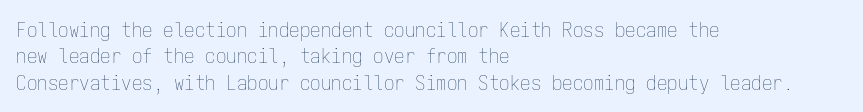
{"italic": "no", "bold": "no", "underline": "no", "align": "left", "line_spacing": "normal", "line_spacing_ratio": 1.26, "letter_spacing": "normal", "letter_spacing_em": 0.0, "glyph_px": 21}
